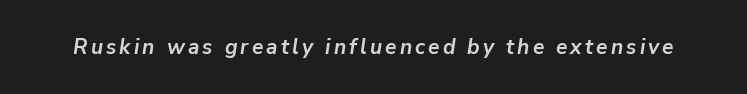
{"italic": "yes", "lean": "right", "slant_degrees": 9, "bold": "yes", "underline": "no", "glyph_px": 21}
